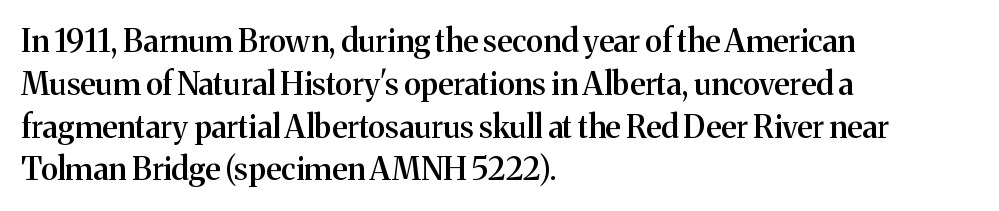
Q: Is the text bold? A: Semi-bold.
Q: Is the text italic (slanted)? A: No, it is upright.
Q: Is the typeface a serif or a sans-serif typeface? A: Serif.
Q: Is the text underlined? A: No.
Q: How is the paragraph aligned? A: Left-aligned.
Q: Is the spacing between letters normal or unusually wide? A: Normal.
Q: Is the spacing between lines tight, normal or loose? A: Normal.
Q: Width (condensed, normal, or wide)? A: Normal.
Q: Stroke contrast? A: Medium.
Q: x-height? A: Medium.
Q: Monospaced? A: No.
